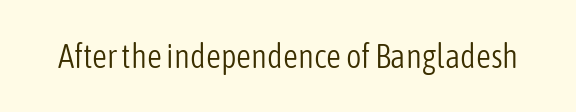
This is roman type, the default non-slanted kind. The zone under the glyphs is completely vacant. This sample has the flowing, uneven cadence of proportional lettering. The designer went with a sans here, leaving each stem footless. Each stroke keeps to a modest, everyday thickness or less.
